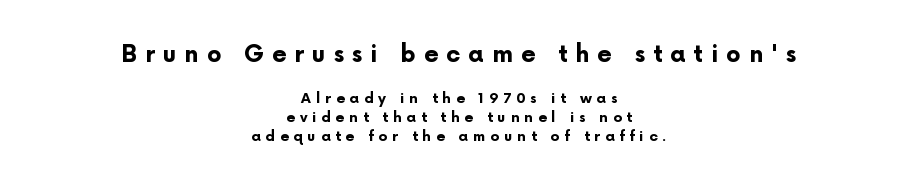
{"italic": "no", "bold": "yes", "underline": "no", "align": "center", "line_spacing": "normal", "line_spacing_ratio": 1.34, "letter_spacing": "wide", "letter_spacing_em": 0.35, "larger_block": "first", "size_ratio": 1.64, "glyph_px": 23}
